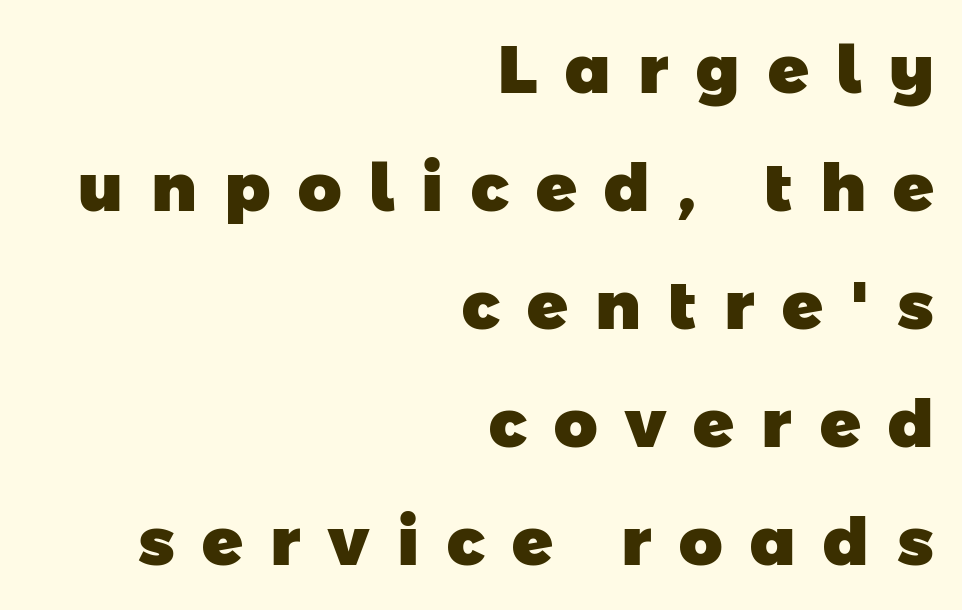
{"serif": "no", "bold": "yes", "weight": "heavy", "width": "normal", "stroke_contrast": "low", "x_height": "medium", "monospaced": "no", "underline": "no", "align": "right", "line_spacing_ratio": 1.76, "letter_spacing": "wide", "letter_spacing_em": 0.41, "glyph_px": 67}
